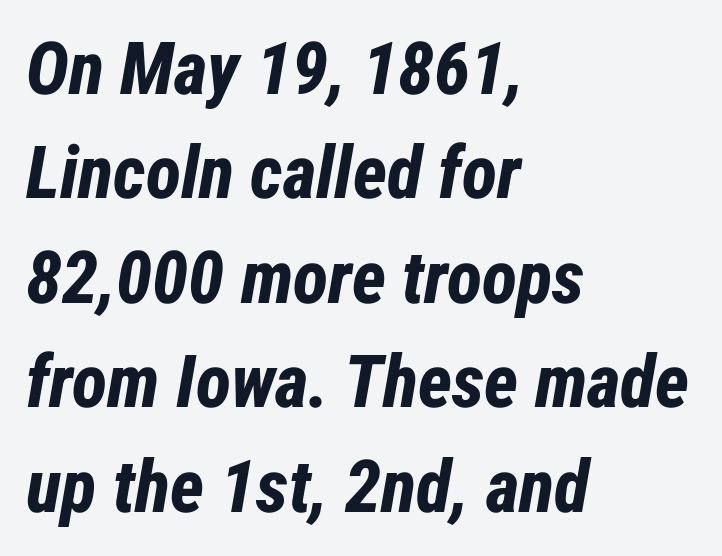
The image shows 73 px bold, condensed type, italic (leaning right); set left-aligned, normal line spacing (1.43x), normal letter spacing, not underlined; low stroke contrast and a medium x-height.
